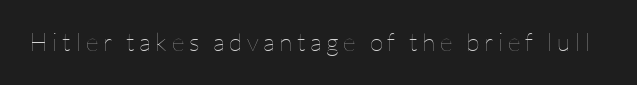
{"italic": "no", "bold": "no", "underline": "no", "glyph_px": 25}
